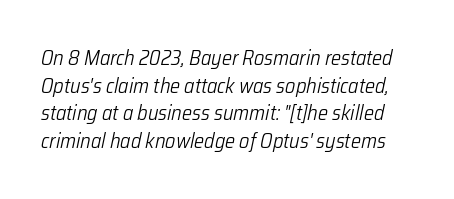
The image shows 21 px text type, italic (leaning right); set normal line spacing (1.31x), normal letter spacing, not underlined.
